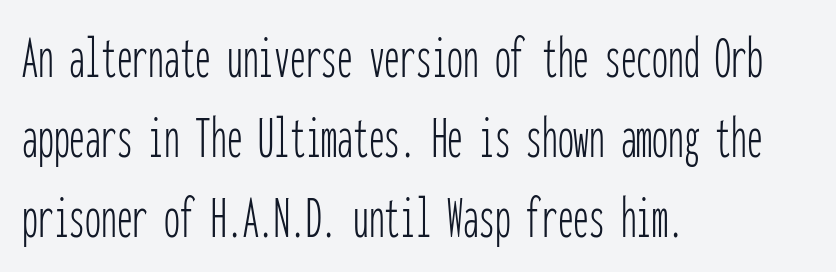
{"serif": "no", "italic": "no", "bold": "no", "weight": "thin", "width": "condensed", "stroke_contrast": "low", "x_height": "medium", "monospaced": "yes", "underline": "no", "align": "left", "line_spacing": "normal", "line_spacing_ratio": 1.27, "letter_spacing": "normal", "letter_spacing_em": 0.0, "glyph_px": 63}
